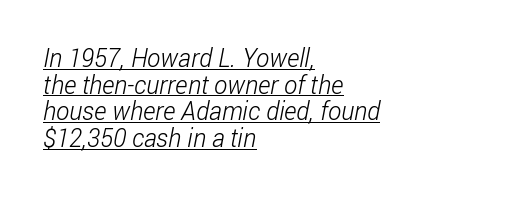
Stems and bowls with no extra thickness — not bold. The passage shown has conventional tracking throughout. Honestly, the rows look squashed on top of each other. A student would call this left alignment; a typographer would say flush left, rag right. Underlined type.
